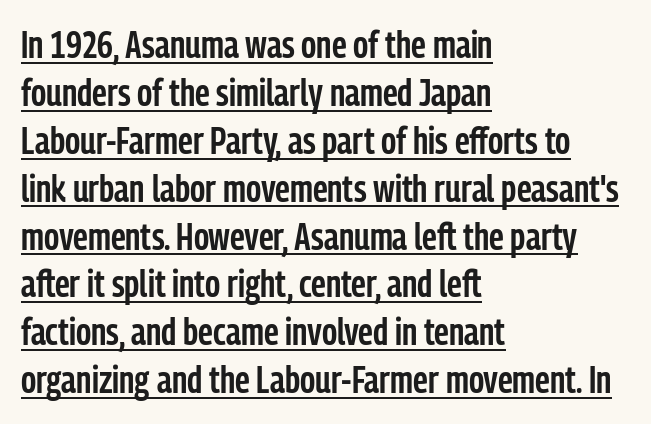
The image shows 38 px semibold, condensed sans-serif type, upright; set left-aligned, normal line spacing (1.26x), normal letter spacing, underlined; low stroke contrast and a medium x-height.
